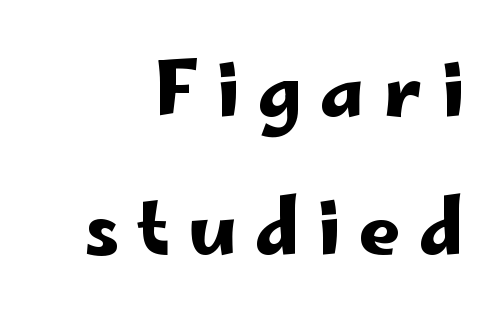
{"serif": "no", "italic": "no", "width": "wide", "stroke_contrast": "low", "x_height": "small", "monospaced": "no", "underline": "no", "align": "right", "line_spacing_ratio": 1.86, "letter_spacing": "wide", "letter_spacing_em": 0.24, "glyph_px": 74}
